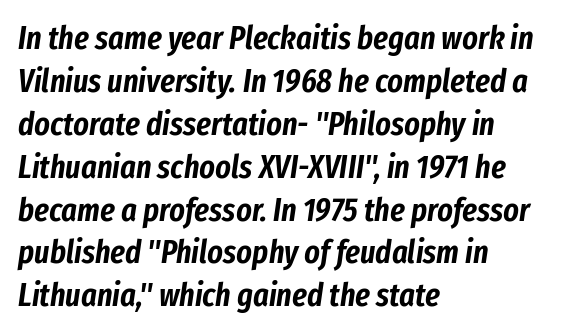
{"italic": "yes", "lean": "right", "slant_degrees": 8, "width": "condensed", "stroke_contrast": "low", "x_height": "medium", "monospaced": "no", "underline": "no", "align": "left", "line_spacing": "normal", "line_spacing_ratio": 1.3, "letter_spacing": "normal", "letter_spacing_em": 0.0, "glyph_px": 33}
